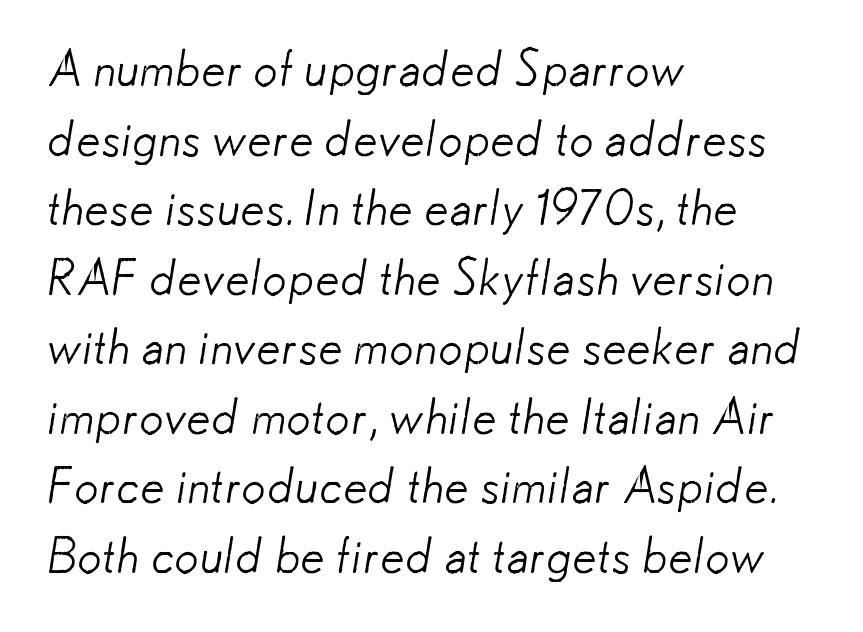
The image shows 49 px light sans-serif type; set left-aligned, normal line spacing (1.42x), normal letter spacing, not underlined; low stroke contrast and a small x-height.
